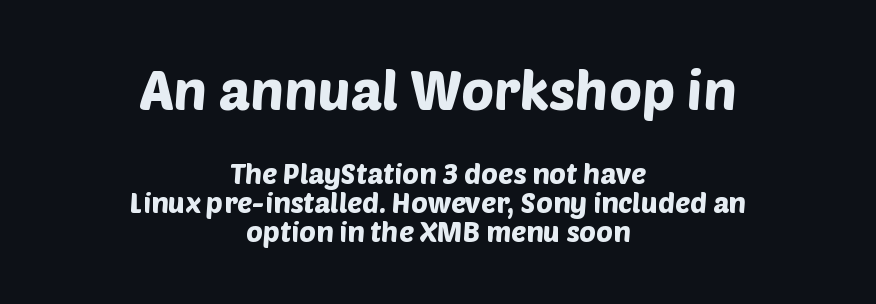
{"serif": "no", "width": "normal", "stroke_contrast": "low", "x_height": "large", "monospaced": "no", "underline": "no", "align": "center", "line_spacing": "tight", "line_spacing_ratio": 1.04, "letter_spacing": "normal", "letter_spacing_em": 0.0, "larger_block": "first", "size_ratio": 1.96, "glyph_px": 55}
